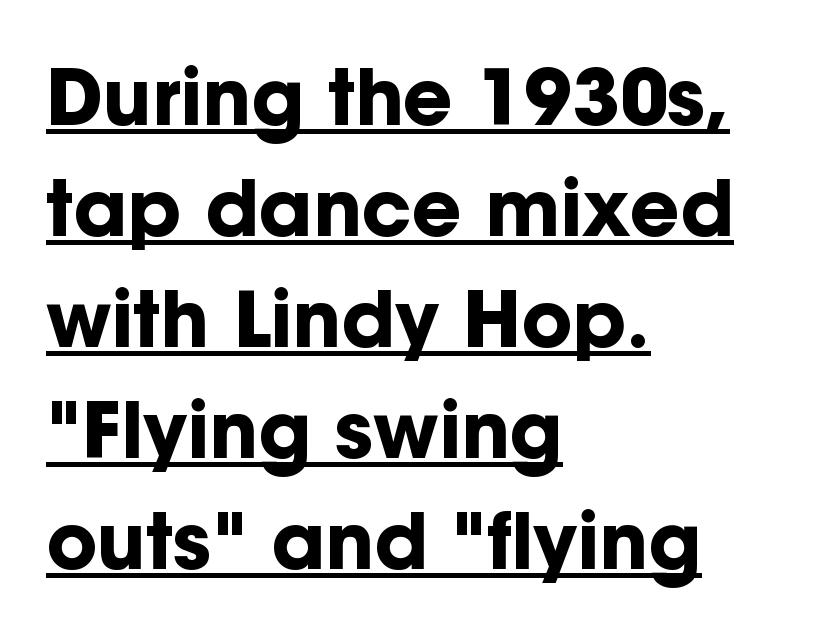
The image shows 77 px bold sans-serif type, upright; set left-aligned, normal line spacing (1.44x), normal letter spacing, underlined; low stroke contrast and a medium x-height.
